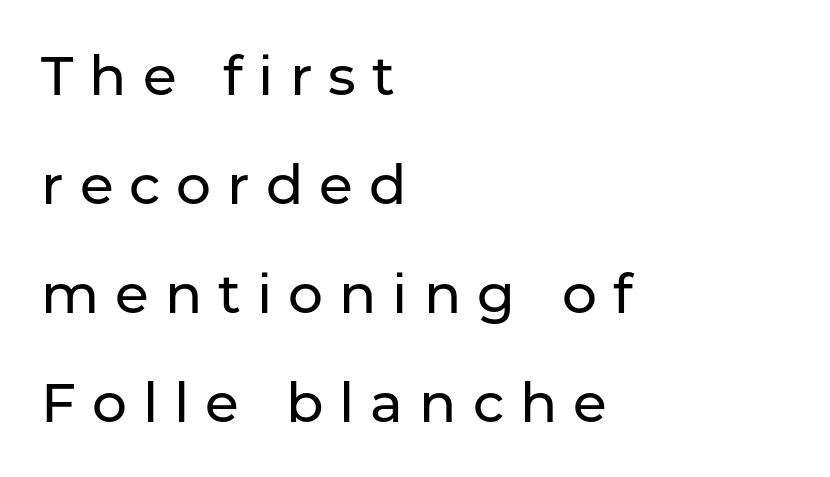
{"serif": "no", "italic": "no", "width": "normal", "stroke_contrast": "low", "x_height": "medium", "monospaced": "no", "underline": "no", "align": "left", "line_spacing": "loose", "line_spacing_ratio": 1.98, "letter_spacing": "wide", "letter_spacing_em": 0.29, "glyph_px": 55}
